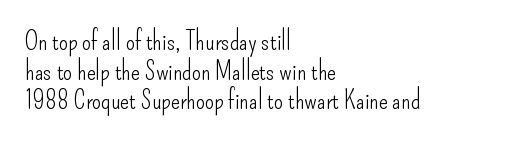
Q: Is the text bold? A: No.
Q: Is the text italic (slanted)? A: No, it is upright.
Q: Is the text underlined? A: No.
Q: How is the paragraph aligned? A: Left-aligned.
Q: Is the spacing between letters normal or unusually wide? A: Normal.
Q: Is the spacing between lines tight, normal or loose? A: Tight.
